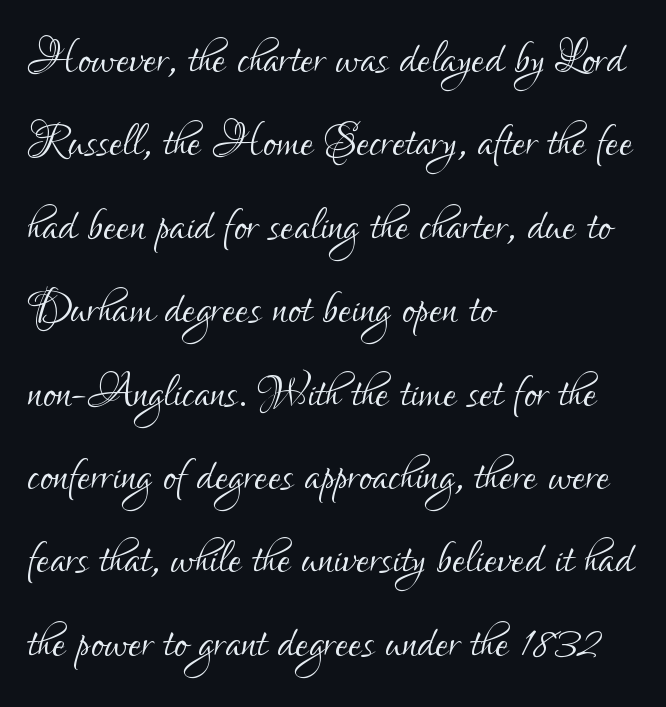
Proportional: the letters do not fall into vertical columns. Quick note: underline off. The weight tops out at a normal text grade. Caption: standard tracking, unaltered. The typesetter chose a ragged-right arrangement here.
